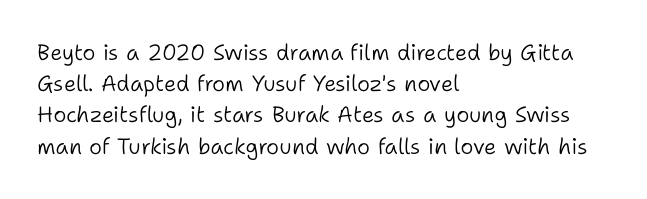
Every row of glyphs begins at an identical x-position on the left. The typesetting does not lean heavy: it is not bold. One glance says typical: line gaps are just what's usual. Underlining? Definitely not there.
